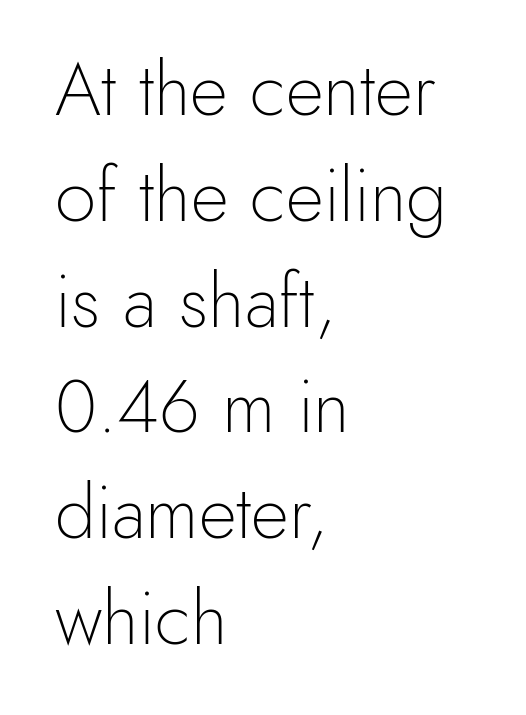
Q: Is the text bold? A: No.
Q: Is the text italic (slanted)? A: No, it is upright.
Q: Is the typeface a serif or a sans-serif typeface? A: Sans-serif.
Q: Is the text underlined? A: No.
Q: How is the paragraph aligned? A: Left-aligned.
Q: Is the spacing between letters normal or unusually wide? A: Normal.
Q: Is the spacing between lines tight, normal or loose? A: Normal.
Q: Width (condensed, normal, or wide)? A: Normal.
Q: x-height? A: Small.
Q: Monospaced? A: No.
